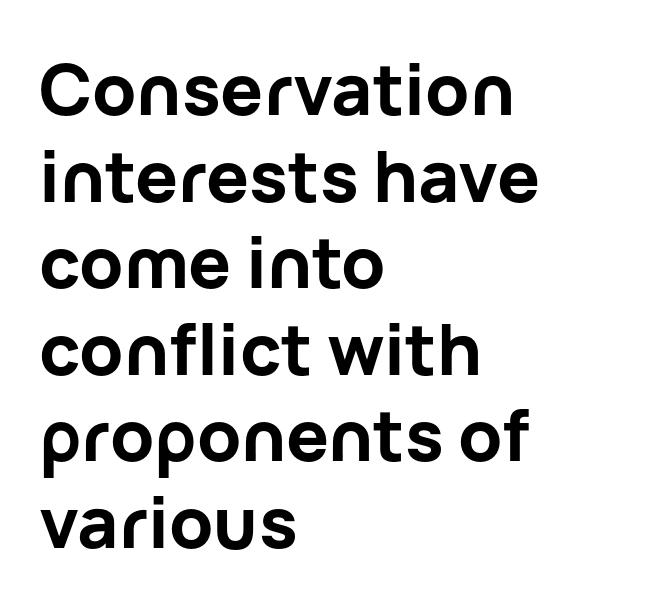
{"serif": "no", "italic": "no", "bold": "yes", "weight": "bold", "width": "normal", "stroke_contrast": "low", "x_height": "medium", "monospaced": "no", "underline": "no", "align": "left", "line_spacing_ratio": 1.22, "letter_spacing": "normal", "letter_spacing_em": 0.0, "glyph_px": 71}
